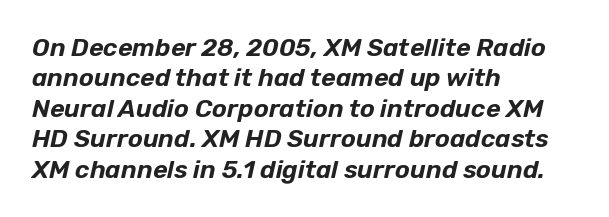
{"italic": "yes", "lean": "right", "slant_degrees": 12, "underline": "no", "align": "left", "line_spacing_ratio": 1.22, "letter_spacing": "normal", "letter_spacing_em": 0.0, "glyph_px": 25}
